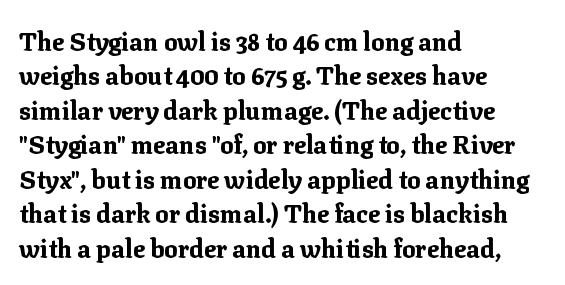
Q: Is the text bold? A: Yes.
Q: Is the text italic (slanted)? A: No, it is upright.
Q: Is the text underlined? A: No.
Q: How is the paragraph aligned? A: Left-aligned.
Q: Is the spacing between letters normal or unusually wide? A: Normal.
Q: Is the spacing between lines tight, normal or loose? A: Normal.
